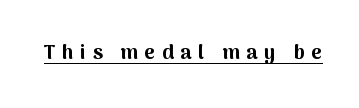
The image shows 20 px bold type, upright; set unusually wide letter spacing (+0.34 em), underlined.
